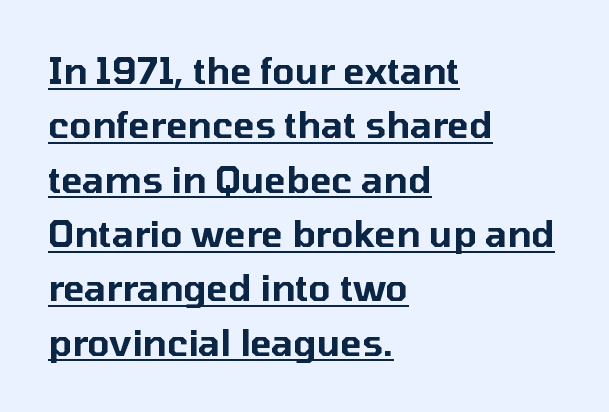
The typeface chosen for these lines omits serifs. Every stem runs plumb, perpendicular to the baseline. Each letter keeps its own natural width here, so spacing adapts to shape. Tracking value appears to be zero — textbook default spacing. A normal amount of white space separates one row of letters from the next.
